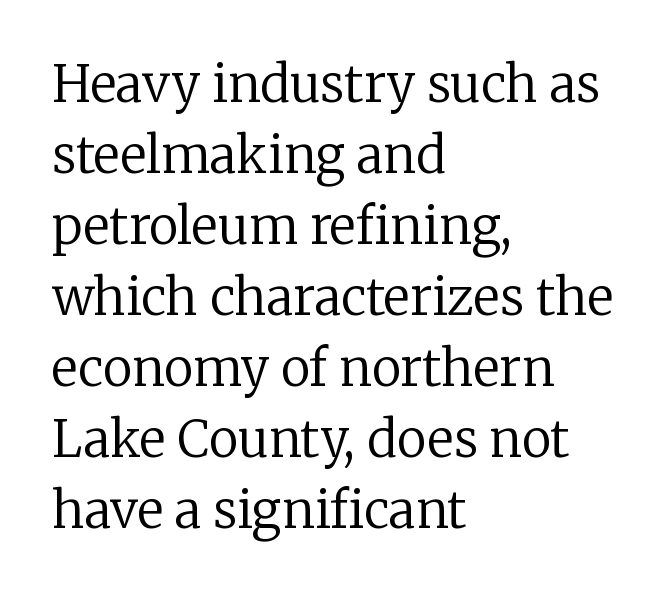
Visually the block forms a straight wall on the left and a jagged coastline on the right. Character widths vary here, with narrow letters taking less room than wide ones. Check the space under the baseline: it is left empty. In terms of letterspacing, this is plain default setting.
